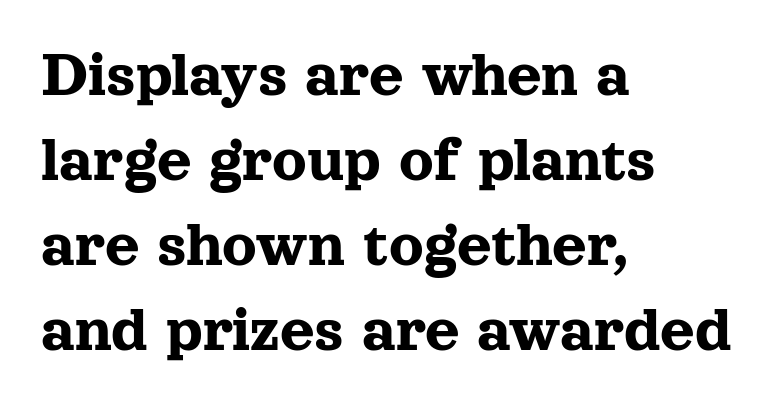
{"serif": "yes", "italic": "no", "width": "normal", "x_height": "medium", "monospaced": "no", "underline": "no", "align": "left", "line_spacing": "normal", "line_spacing_ratio": 1.27, "letter_spacing": "normal", "letter_spacing_em": 0.0, "glyph_px": 67}
